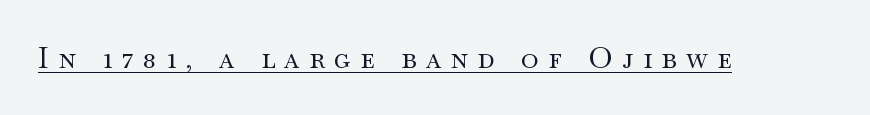
Q: Is the text bold? A: No.
Q: Is the text italic (slanted)? A: No, it is upright.
Q: Is the typeface a serif or a sans-serif typeface? A: Serif.
Q: Is the text underlined? A: Yes.
Q: Is the spacing between letters normal or unusually wide? A: Unusually wide.
Q: Width (condensed, normal, or wide)? A: Wide.
Q: Stroke contrast? A: Medium.
Q: x-height? A: Small.
Q: Monospaced? A: No.
